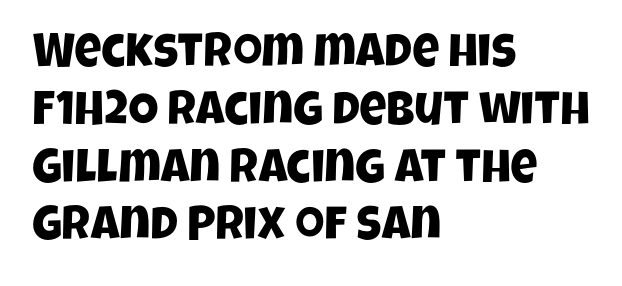
{"serif": "no", "width": "condensed", "stroke_contrast": "low", "x_height": "large", "monospaced": "no", "underline": "no", "align": "left", "line_spacing_ratio": 1.23, "letter_spacing": "normal", "letter_spacing_em": 0.0, "glyph_px": 47}
